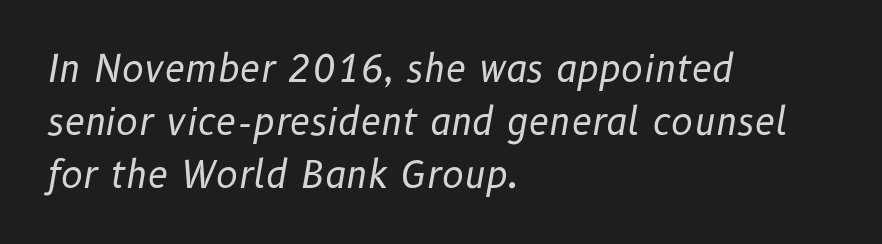
Q: Is the text bold? A: No.
Q: Is the text italic (slanted)? A: Yes, it leans right by about 10 degrees.
Q: Is the text underlined? A: No.
Q: How is the paragraph aligned? A: Left-aligned.
Q: Is the spacing between letters normal or unusually wide? A: Normal.
Q: Is the spacing between lines tight, normal or loose? A: Normal.
Q: Width (condensed, normal, or wide)? A: Normal.
Q: Stroke contrast? A: Low.
Q: x-height? A: Medium.
Q: Monospaced? A: No.
